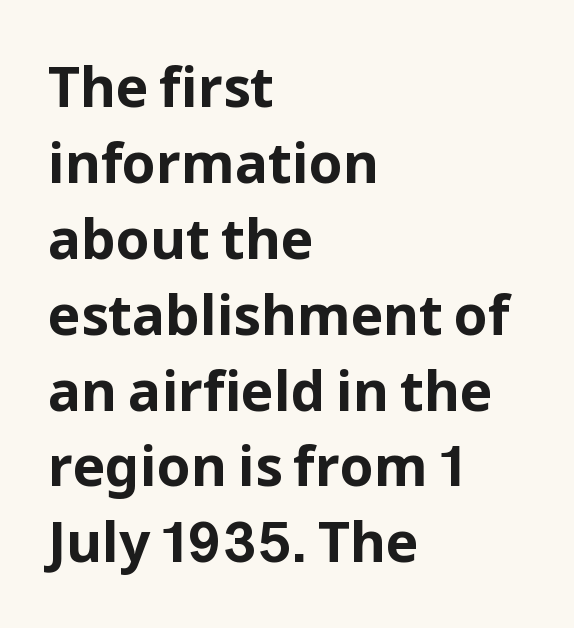
Whoever set this chose a conventional vertical rhythm. Spacing between characters is what you'd get straight out of the box. You could not count columns in this text — the font is proportionally spaced. Characters remain perfectly vertical along every line. In terms of letterform style, serifs are entirely absent. Glance below the letters and you will spot only blank space.
